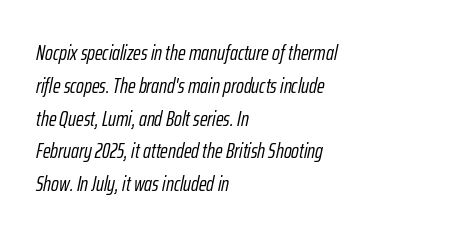
{"italic": "yes", "lean": "right", "slant_degrees": 12, "bold": "no", "underline": "no", "align": "left", "line_spacing": "normal", "line_spacing_ratio": 1.56, "letter_spacing": "normal", "letter_spacing_em": 0.0, "glyph_px": 21}
